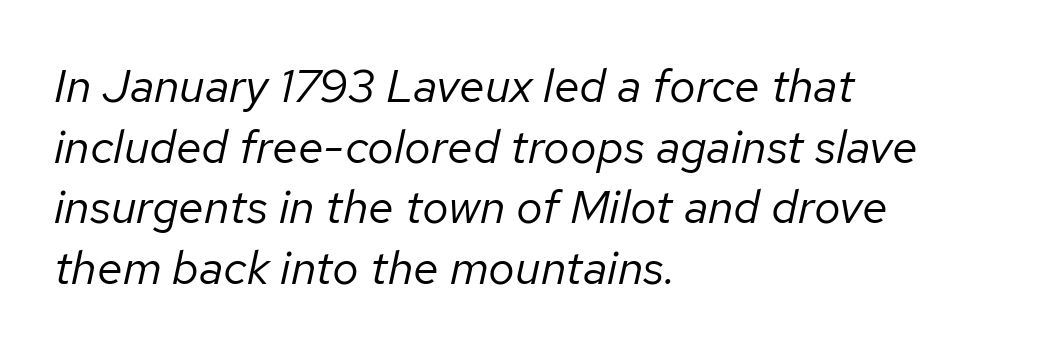
The image shows 47 px regular-weight type, italic (leaning right); set left-aligned, normal line spacing (1.29x), normal letter spacing, not underlined; low stroke contrast and a medium x-height.
